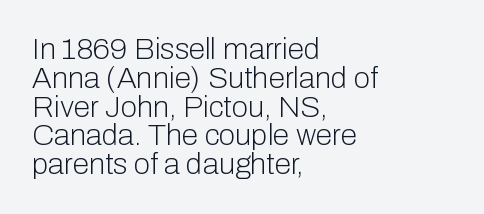
The rendering uses a small line-height, squeezing the rows. A bare baseline throughout the passage. The axis of the letterforms is exactly vertical. Here the glyphs are tracked normally, forming tight word shapes.
